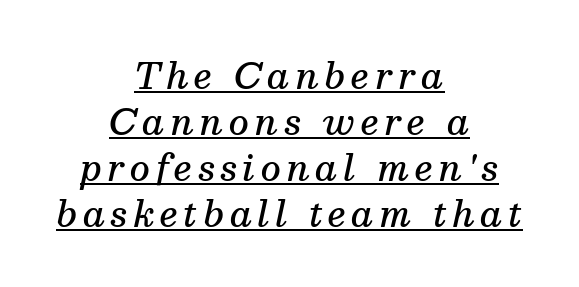
Leftover space on each line is divided equally before and after the words. Unlike a clean sans, this face finishes its strokes with serifs. Notice how the stems are inclined rather than vertical — that's the hallmark of italics. A somewhat darkened texture: the type is semibold rather than bold.
